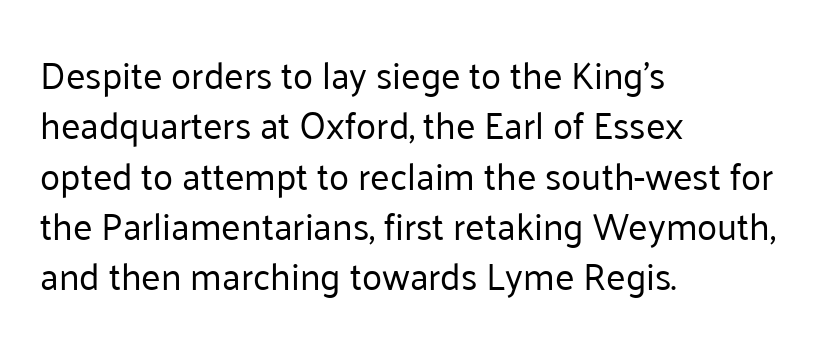
The image shows 37 px regular-weight sans-serif type, upright; set left-aligned, normal line spacing (1.36x), normal letter spacing, not underlined; low stroke contrast and a medium x-height.
